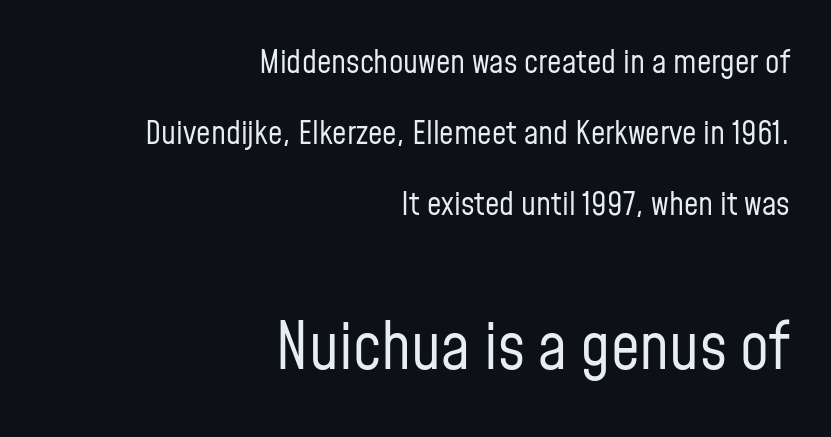
{"serif": "no", "italic": "no", "bold": "no", "weight": "regular", "width": "condensed", "stroke_contrast": "low", "x_height": "medium", "monospaced": "no", "underline": "no", "align": "right", "line_spacing": "loose", "line_spacing_ratio": 2.22, "letter_spacing": "normal", "letter_spacing_em": 0.0, "larger_block": "second", "size_ratio": 2.0, "glyph_px": 64}
